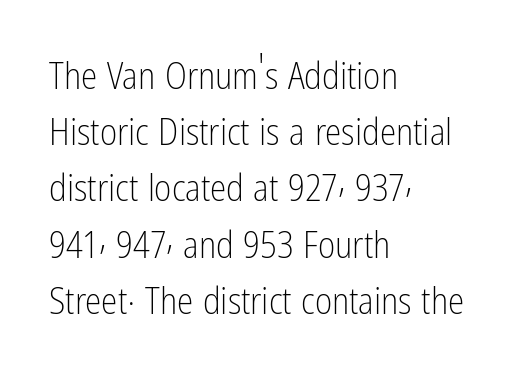
Vertical stems look standard width or narrower in stroke. The letters carry no serifs — their stems end cleanly without finishing strokes. The passage shown is typed in a proportional face where columns would drift. Spacing between characters is what you'd get straight out of the box. Ascenders rise straight up at ninety degrees. The foot of each line stays bare and open.
